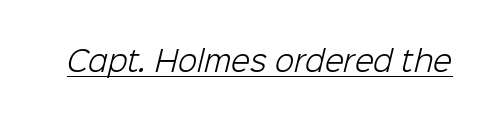
Q: Is the text bold? A: No.
Q: Is the typeface a serif or a sans-serif typeface? A: Sans-serif.
Q: Is the text underlined? A: Yes.
Q: Is the spacing between letters normal or unusually wide? A: Normal.
Q: Width (condensed, normal, or wide)? A: Normal.
Q: Stroke contrast? A: Low.
Q: x-height? A: Medium.
Q: Monospaced? A: No.
